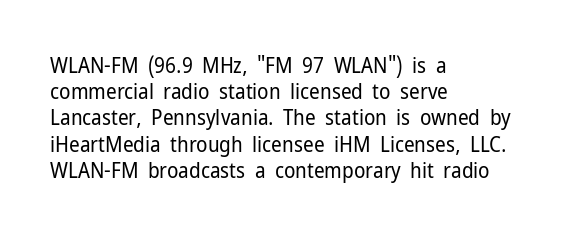
The image shows 21 px text type, upright; set left-aligned, normal line spacing (1.25x), normal letter spacing, not underlined.
